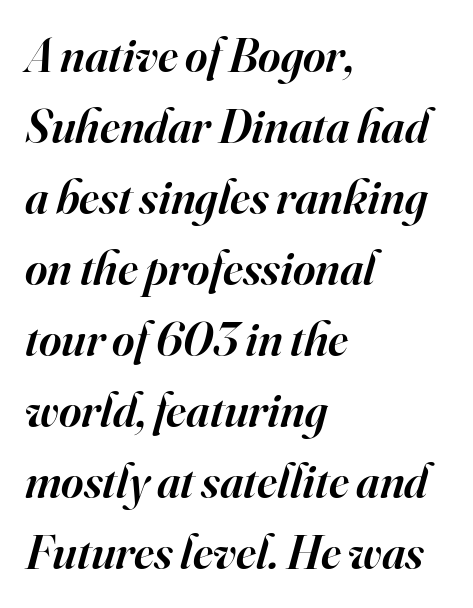
{"serif": "yes", "italic": "yes", "lean": "right", "slant_degrees": 16, "bold": "semi", "weight": "semibold", "width": "normal", "stroke_contrast": "high", "x_height": "small", "monospaced": "no", "underline": "no", "align": "left", "line_spacing": "normal", "line_spacing_ratio": 1.48, "letter_spacing": "normal", "letter_spacing_em": 0.0, "glyph_px": 48}
